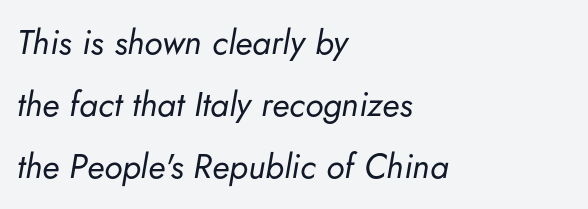
Q: Is the text bold? A: No.
Q: Is the text italic (slanted)? A: Yes, it leans right by about 5 degrees.
Q: Is the text underlined? A: No.
Q: How is the paragraph aligned? A: Left-aligned.
Q: Is the spacing between letters normal or unusually wide? A: Normal.
Q: Width (condensed, normal, or wide)? A: Normal.
Q: Stroke contrast? A: Low.
Q: x-height? A: Small.
Q: Monospaced? A: No.
